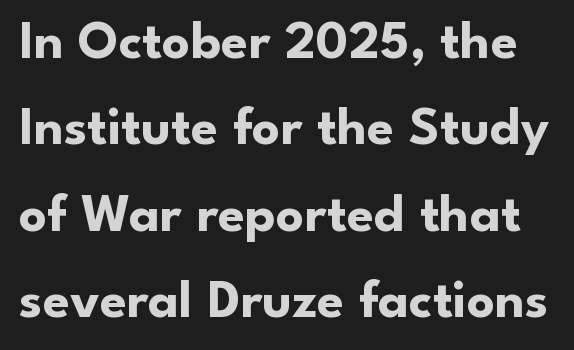
Q: Is the text bold? A: Yes.
Q: Is the text italic (slanted)? A: No, it is upright.
Q: Is the typeface a serif or a sans-serif typeface? A: Sans-serif.
Q: Is the text underlined? A: No.
Q: Is the spacing between letters normal or unusually wide? A: Normal.
Q: Is the spacing between lines tight, normal or loose? A: Normal.
Q: Width (condensed, normal, or wide)? A: Normal.
Q: Stroke contrast? A: Low.
Q: x-height? A: Small.
Q: Monospaced? A: No.
